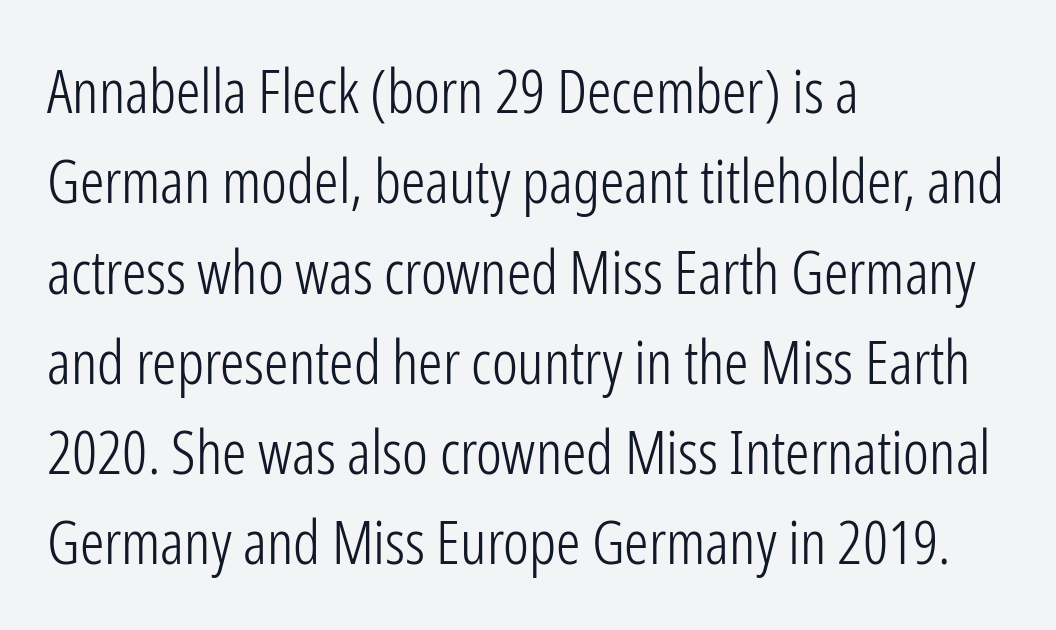
Q: Is the text bold? A: No.
Q: Is the text italic (slanted)? A: No, it is upright.
Q: Is the typeface a serif or a sans-serif typeface? A: Sans-serif.
Q: Is the text underlined? A: No.
Q: How is the paragraph aligned? A: Left-aligned.
Q: Is the spacing between letters normal or unusually wide? A: Normal.
Q: Is the spacing between lines tight, normal or loose? A: Normal.
Q: Width (condensed, normal, or wide)? A: Condensed.
Q: Stroke contrast? A: Low.
Q: x-height? A: Medium.
Q: Monospaced? A: No.
